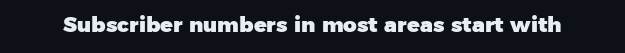
On the weight axis this lands at bold, roughly 700. Spacing between characters is what you'd get straight out of the box. Check under the words: just untouched page.
